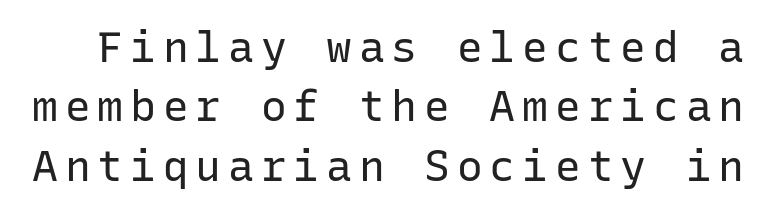
The image shows 43 px regular-weight sans-serif type, upright, monospaced; set normal line spacing (1.38x), not underlined; low stroke contrast and a medium x-height.
